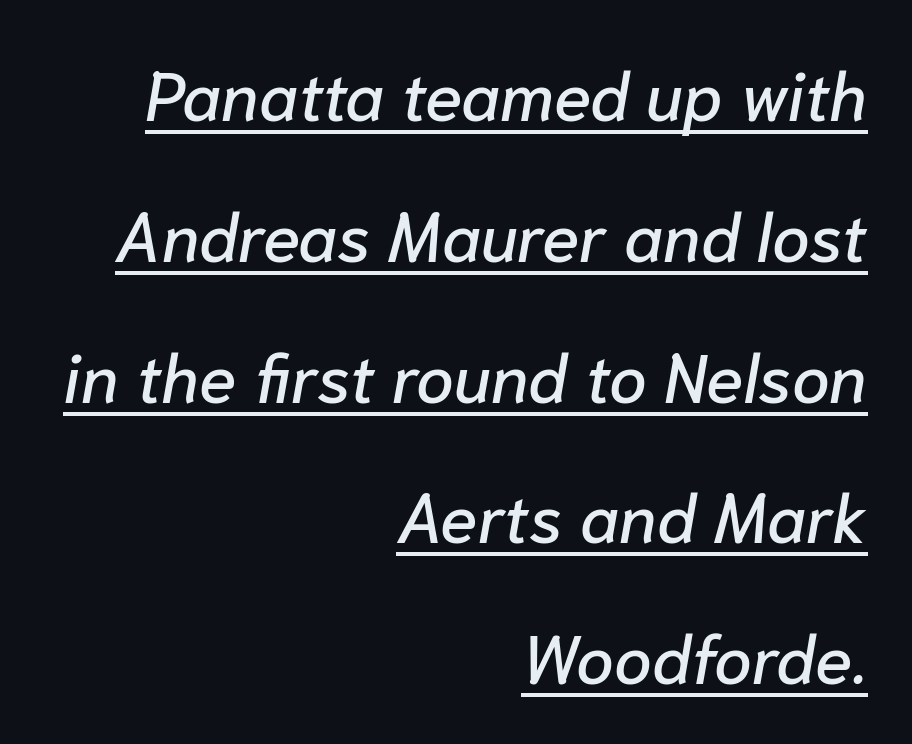
{"italic": "yes", "lean": "right", "slant_degrees": 10, "width": "normal", "stroke_contrast": "low", "x_height": "medium", "monospaced": "no", "underline": "yes", "align": "right", "line_spacing": "loose", "line_spacing_ratio": 2.07, "letter_spacing": "normal", "letter_spacing_em": 0.0, "glyph_px": 68}
